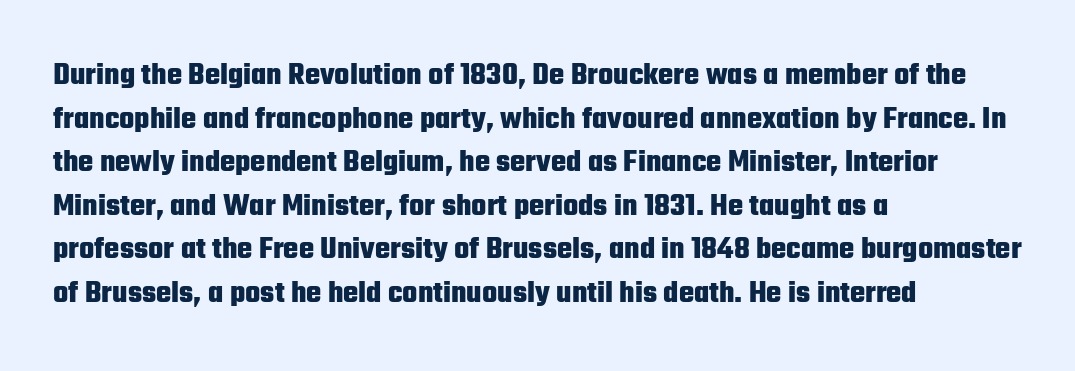
{"serif": "no", "italic": "no", "bold": "yes", "weight": "heavy", "width": "condensed", "stroke_contrast": "low", "x_height": "medium", "monospaced": "no", "underline": "no", "align": "left", "line_spacing": "normal", "line_spacing_ratio": 1.36, "letter_spacing": "normal", "letter_spacing_em": 0.0, "glyph_px": 32}
